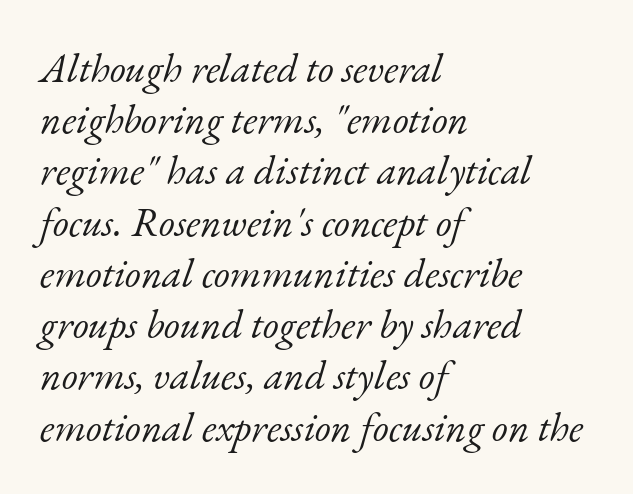
Q: Is the text bold? A: No.
Q: Is the text italic (slanted)? A: Yes, it leans right by about 17 degrees.
Q: Is the typeface a serif or a sans-serif typeface? A: Serif.
Q: Is the text underlined? A: No.
Q: How is the paragraph aligned? A: Left-aligned.
Q: Is the spacing between letters normal or unusually wide? A: Normal.
Q: Is the spacing between lines tight, normal or loose? A: Normal.
Q: Width (condensed, normal, or wide)? A: Normal.
Q: Stroke contrast? A: Low.
Q: x-height? A: Small.
Q: Monospaced? A: No.
